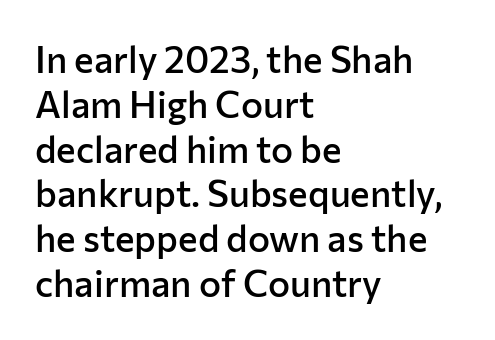
Q: Is the text bold? A: Semi-bold.
Q: Is the text italic (slanted)? A: No, it is upright.
Q: Is the typeface a serif or a sans-serif typeface? A: Sans-serif.
Q: Is the text underlined? A: No.
Q: How is the paragraph aligned? A: Left-aligned.
Q: Is the spacing between letters normal or unusually wide? A: Normal.
Q: Width (condensed, normal, or wide)? A: Normal.
Q: Stroke contrast? A: Low.
Q: x-height? A: Medium.
Q: Monospaced? A: No.
